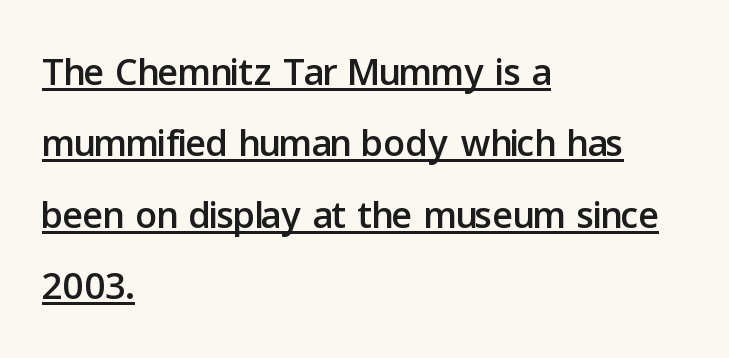
The image shows 54 px sans-serif type, upright; set left-aligned, normal line spacing (1.32x), normal letter spacing, underlined; low stroke contrast and a medium x-height.
